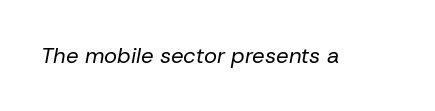
{"italic": "yes", "lean": "right", "slant_degrees": 10, "bold": "no", "underline": "no", "letter_spacing": "normal", "letter_spacing_em": 0.0, "glyph_px": 22}
